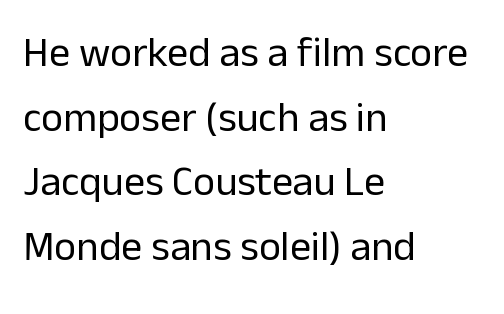
When letters stand straight like this, we call the style roman or upright. Teacher's note: observe the even left margin — that is flush-left alignment. The line-height multiplier appears to be the usual default. The passage shown is not underscored anywhere.
